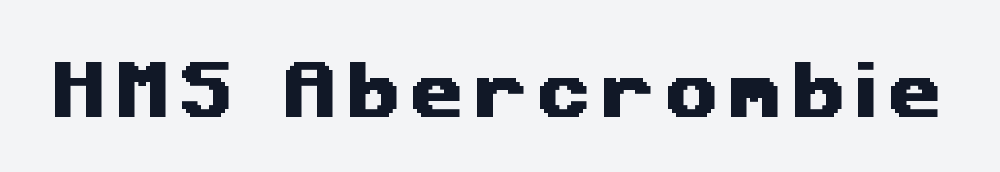
Q: Is the typeface a serif or a sans-serif typeface? A: Sans-serif.
Q: Is the text underlined? A: No.
Q: Width (condensed, normal, or wide)? A: Wide.
Q: Stroke contrast? A: Medium.
Q: x-height? A: Medium.
Q: Monospaced? A: No.
